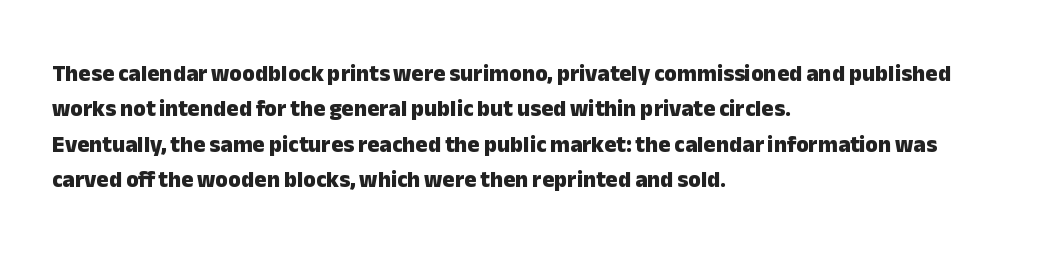
Q: Is the text bold? A: Yes.
Q: Is the text italic (slanted)? A: No, it is upright.
Q: Is the text underlined? A: No.
Q: How is the paragraph aligned? A: Left-aligned.
Q: Is the spacing between letters normal or unusually wide? A: Normal.
Q: Is the spacing between lines tight, normal or loose? A: Normal.
